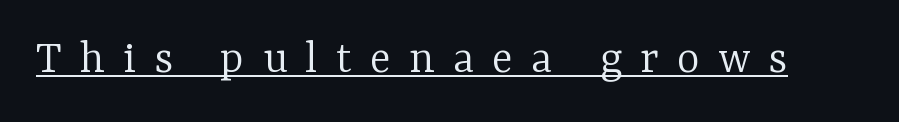
The image shows 49 px light serif type, upright; set unusually wide letter spacing (+0.37 em), underlined; low stroke contrast and a medium x-height.
